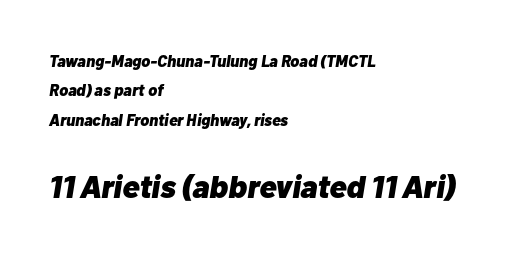
{"italic": "yes", "lean": "right", "slant_degrees": 10, "bold": "yes", "weight": "heavy", "width": "normal", "stroke_contrast": "low", "x_height": "medium", "monospaced": "no", "underline": "no", "align": "left", "line_spacing_ratio": 1.84, "letter_spacing": "normal", "letter_spacing_em": 0.0, "larger_block": "second", "size_ratio": 2.0, "glyph_px": 32}
